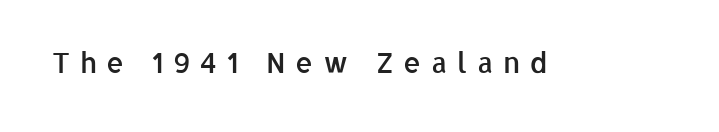
Only glyphs here, with clear space below each row. Posture: upright roman. Font category for this specimen: sans-serif. The passage shown has open, widely tracked lettering throughout. This is the in-between weight designers call semibold or demi.
